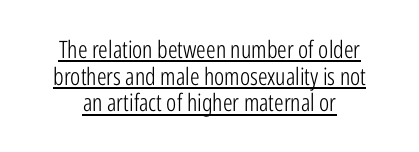
The rendering uses the underline text-decoration. The passage shown is not bold in any degree. Caption: multi-line text, centered on the measure. Leading: reduced. The type sits square on the baseline with zero lean. There is no visible air inserted between adjacent glyphs.
